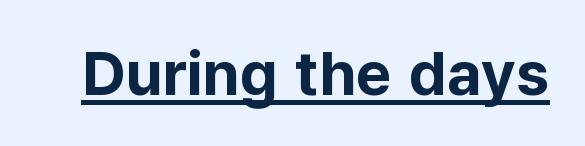
You could not count columns in this text — the font is proportionally spaced. The passage shown is typeset with a sans-serif family. Notice how a bar underscores the lettering throughout. Tall strokes in this sample are plumb rather than angled. Heft: maximum for text — a bold.
